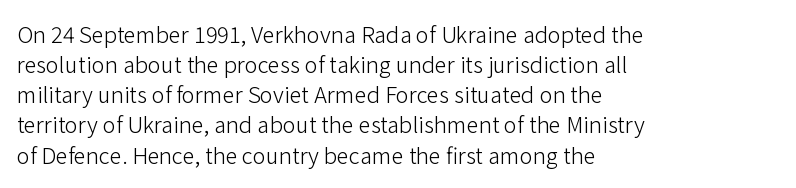
Q: Is the text bold? A: No.
Q: Is the text italic (slanted)? A: No, it is upright.
Q: Is the text underlined? A: No.
Q: How is the paragraph aligned? A: Left-aligned.
Q: Is the spacing between letters normal or unusually wide? A: Normal.
Q: Is the spacing between lines tight, normal or loose? A: Normal.
